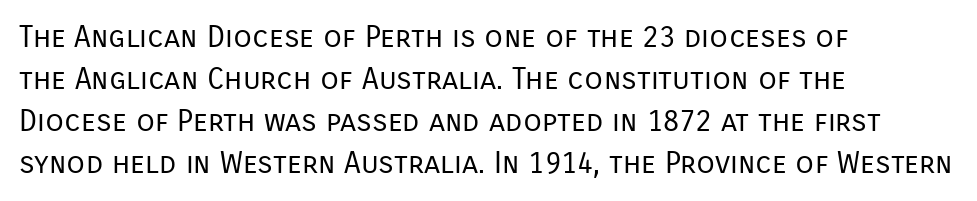
Q: Is the text bold? A: No.
Q: Is the text italic (slanted)? A: No, it is upright.
Q: Is the typeface a serif or a sans-serif typeface? A: Sans-serif.
Q: Is the text underlined? A: No.
Q: How is the paragraph aligned? A: Left-aligned.
Q: Is the spacing between letters normal or unusually wide? A: Normal.
Q: Is the spacing between lines tight, normal or loose? A: Normal.
Q: Width (condensed, normal, or wide)? A: Normal.
Q: Stroke contrast? A: Low.
Q: x-height? A: Medium.
Q: Monospaced? A: No.
